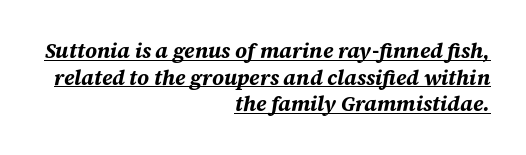
The image shows 21 px bold type, italic (leaning right); set right-aligned, normal line spacing (1.27x), normal letter spacing, underlined.
